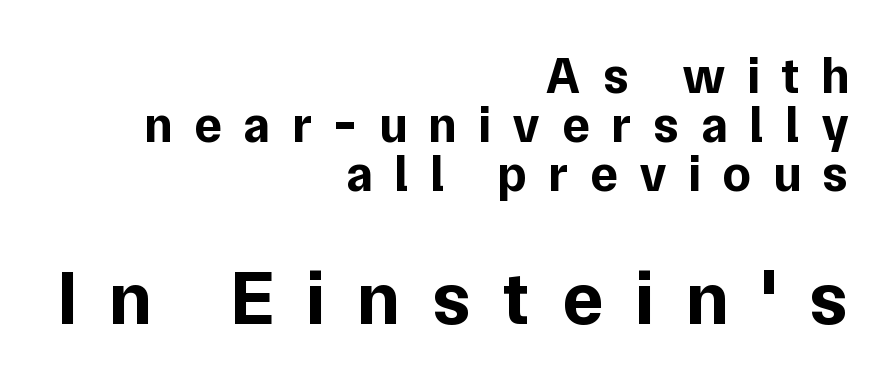
{"serif": "no", "italic": "no", "bold": "yes", "weight": "bold", "width": "normal", "stroke_contrast": "low", "x_height": "medium", "monospaced": "no", "underline": "no", "align": "right", "line_spacing": "tight", "line_spacing_ratio": 0.96, "letter_spacing": "wide", "letter_spacing_em": 0.42, "larger_block": "second", "size_ratio": 1.49, "glyph_px": 76}
